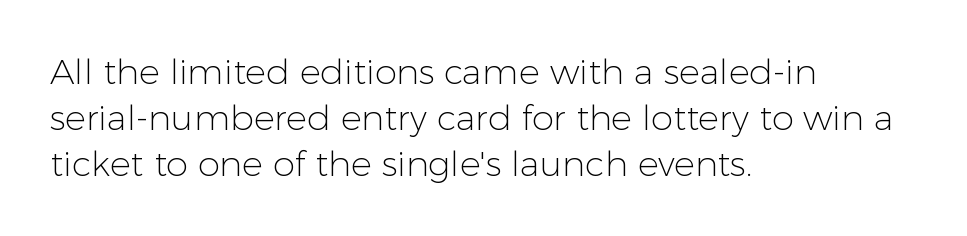
{"serif": "no", "italic": "no", "bold": "no", "weight": "light", "width": "normal", "stroke_contrast": "low", "x_height": "medium", "monospaced": "no", "underline": "no", "align": "left", "line_spacing": "normal", "line_spacing_ratio": 1.32, "letter_spacing": "normal", "letter_spacing_em": 0.0, "glyph_px": 35}
